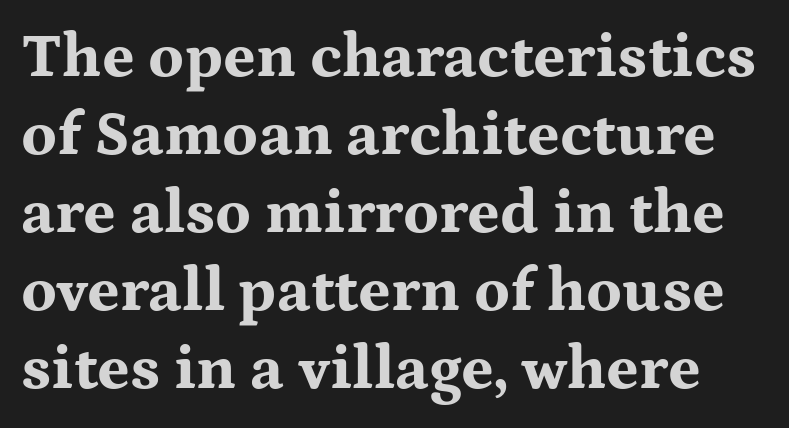
{"serif": "yes", "italic": "no", "bold": "yes", "weight": "bold", "width": "wide", "stroke_contrast": "medium", "x_height": "medium", "monospaced": "no", "underline": "no", "line_spacing_ratio": 1.24, "letter_spacing": "normal", "letter_spacing_em": 0.0, "glyph_px": 63}
